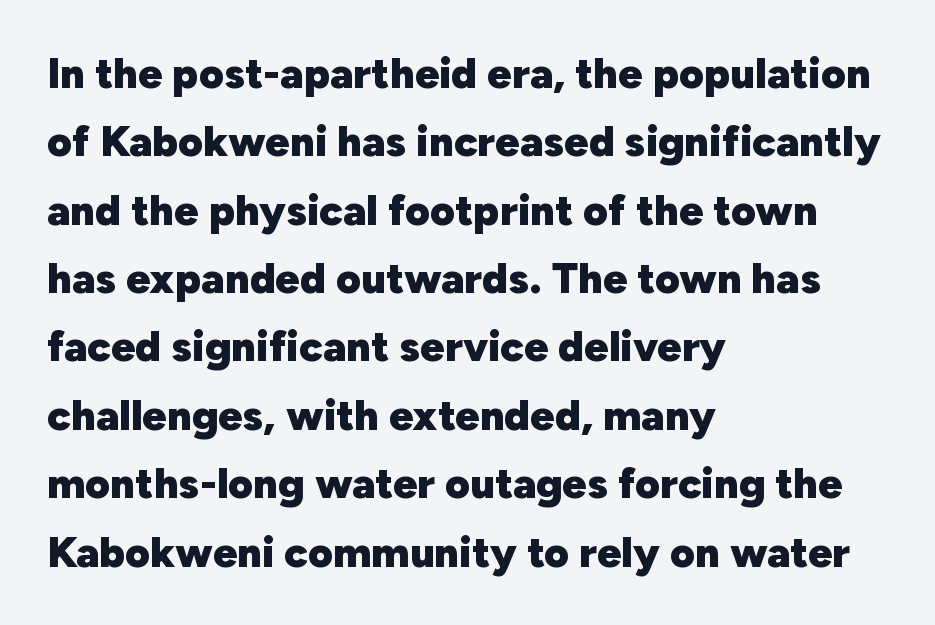
The image shows 43 px heavy sans-serif type, upright; set left-aligned, normal line spacing (1.59x), normal letter spacing, not underlined; low stroke contrast and a medium x-height.
